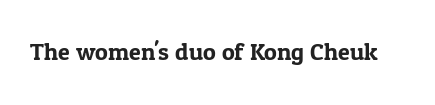
Q: Is the text italic (slanted)? A: No, it is upright.
Q: Is the text underlined? A: No.
Q: Is the spacing between letters normal or unusually wide? A: Normal.
